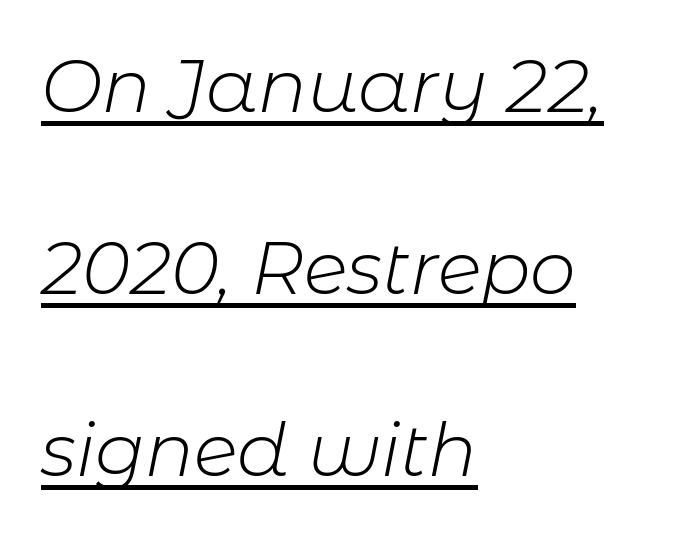
The image shows 73 px light type, italic (leaning right); set left-aligned, loose line spacing (2.49x), normal letter spacing, underlined; low stroke contrast and a medium x-height.
